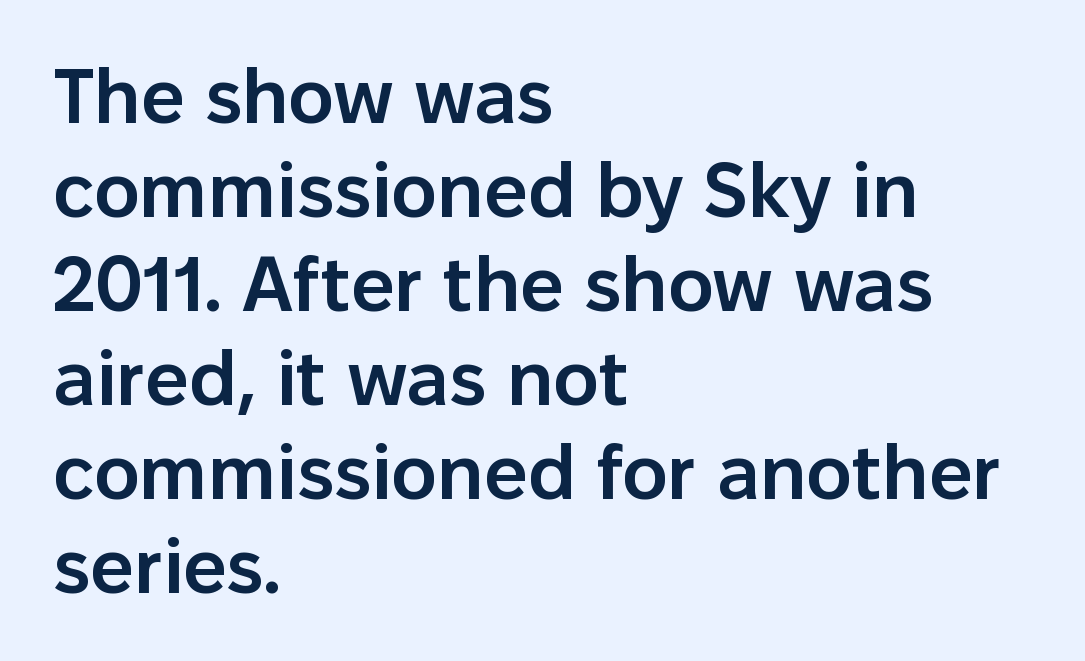
Q: Is the text bold? A: Semi-bold.
Q: Is the text italic (slanted)? A: No, it is upright.
Q: Is the typeface a serif or a sans-serif typeface? A: Sans-serif.
Q: Is the text underlined? A: No.
Q: How is the paragraph aligned? A: Left-aligned.
Q: Is the spacing between letters normal or unusually wide? A: Normal.
Q: Width (condensed, normal, or wide)? A: Normal.
Q: Stroke contrast? A: Low.
Q: x-height? A: Medium.
Q: Monospaced? A: No.
